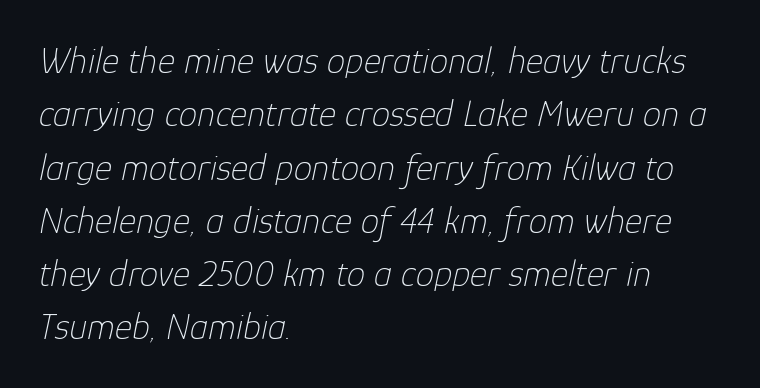
The image shows 37 px thin type, italic (leaning right); set left-aligned, normal line spacing (1.44x), normal letter spacing, not underlined; low stroke contrast and a medium x-height.
